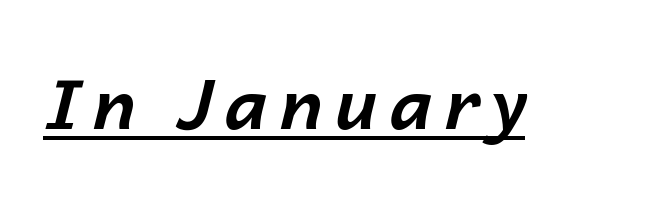
Q: Is the text bold? A: Yes.
Q: Is the text italic (slanted)? A: Yes, it leans right by about 14 degrees.
Q: Is the text underlined? A: Yes.
Q: Width (condensed, normal, or wide)? A: Normal.
Q: Stroke contrast? A: Low.
Q: x-height? A: Medium.
Q: Monospaced? A: No.
